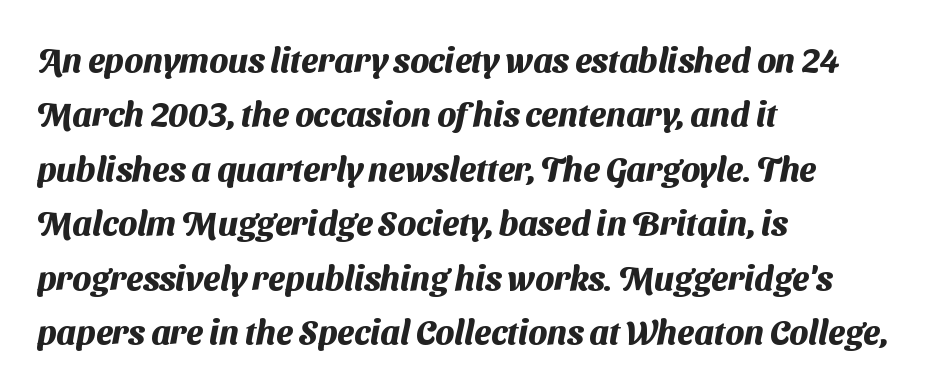
Letter spacing: default. The sample has been set heavy, in full bold. A typesetter would call this proportional, since set widths differ per character. This sample keeps an unexceptional amount of space between lines. Short and long lines alike share a common starting point at left. Serif or sans? Sans — the stroke terminals are bare.
